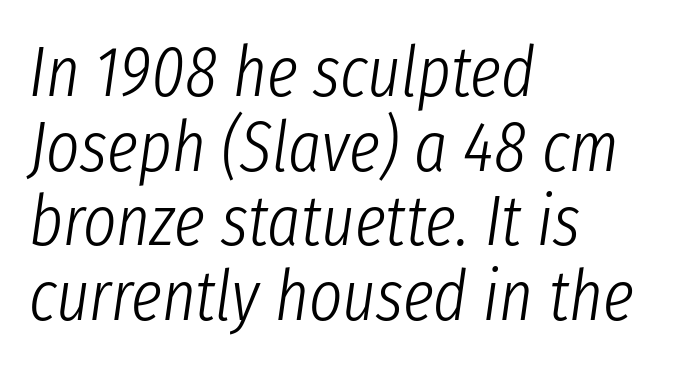
Horizontal alignment here is leftward, the default for most running prose. Type without underlining. Slant detected: the letters are inclined. Stroke mass is kept to a normal reading level or below. Honestly, the letter spacing is just normal — you wouldn't notice it. Vertical spacing — tight.
